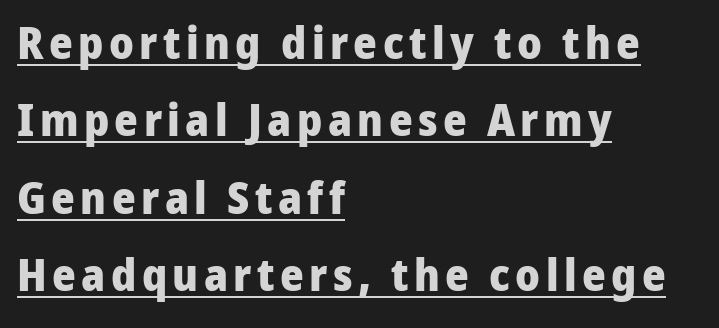
{"serif": "no", "italic": "no", "bold": "yes", "weight": "heavy", "width": "normal", "stroke_contrast": "low", "x_height": "medium", "monospaced": "no", "underline": "yes", "align": "left", "line_spacing_ratio": 1.72, "glyph_px": 45}
